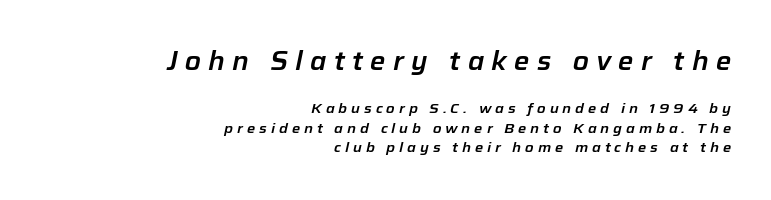
Q: Is the text italic (slanted)? A: Yes, it leans right by about 12 degrees.
Q: Is the text underlined? A: No.
Q: How is the paragraph aligned? A: Right-aligned.
Q: Is the spacing between letters normal or unusually wide? A: Unusually wide.
Q: Is the spacing between lines tight, normal or loose? A: Normal.
Q: Which block of text is set in a larger size, the first (top) or the second (bottom)? A: The first (top) one.
